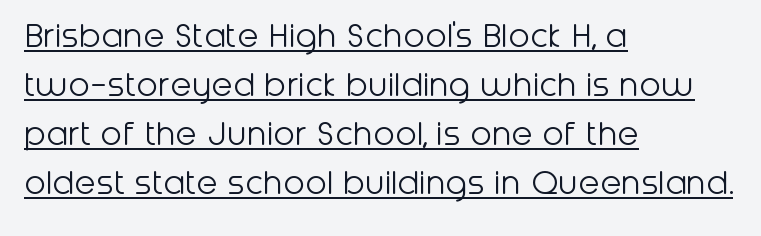
Q: Is the text bold? A: No.
Q: Is the text italic (slanted)? A: No, it is upright.
Q: Is the typeface a serif or a sans-serif typeface? A: Sans-serif.
Q: Is the text underlined? A: Yes.
Q: How is the paragraph aligned? A: Left-aligned.
Q: Is the spacing between letters normal or unusually wide? A: Normal.
Q: Is the spacing between lines tight, normal or loose? A: Normal.
Q: Width (condensed, normal, or wide)? A: Normal.
Q: Stroke contrast? A: Low.
Q: x-height? A: Medium.
Q: Monospaced? A: No.
